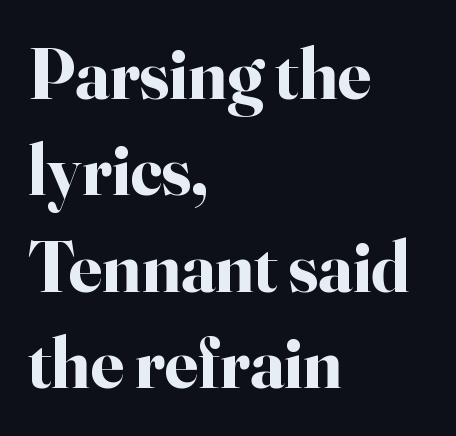
Q: Is the text bold? A: Yes.
Q: Is the text italic (slanted)? A: No, it is upright.
Q: Is the typeface a serif or a sans-serif typeface? A: Serif.
Q: Is the text underlined? A: No.
Q: How is the paragraph aligned? A: Left-aligned.
Q: Is the spacing between letters normal or unusually wide? A: Normal.
Q: Is the spacing between lines tight, normal or loose? A: Normal.
Q: Width (condensed, normal, or wide)? A: Normal.
Q: Stroke contrast? A: High.
Q: x-height? A: Small.
Q: Monospaced? A: No.
